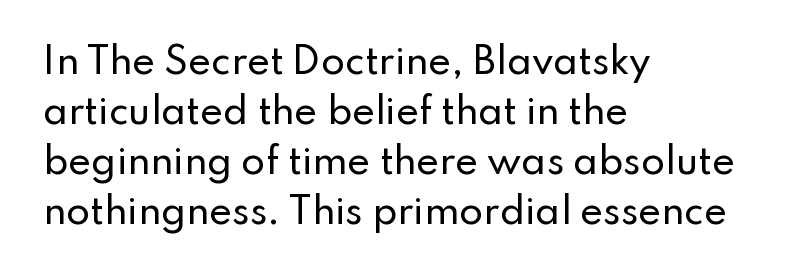
{"serif": "no", "italic": "no", "width": "normal", "stroke_contrast": "low", "x_height": "small", "monospaced": "no", "underline": "no", "align": "left", "line_spacing": "normal", "line_spacing_ratio": 1.43, "letter_spacing": "normal", "letter_spacing_em": 0.0, "glyph_px": 35}
